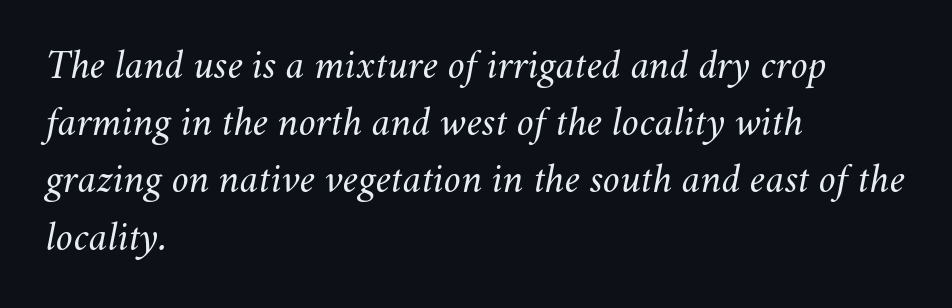
Words appear dense and cohesive because spacing is normal. Tall strokes in this sample are angled rather than plumb. On a weight scale, this lands at 450 or below. Descender tails drop into unmarked territory. If you drew a ruler down the left edge, every line would touch it. Does the leading feel generous? No, just average.
